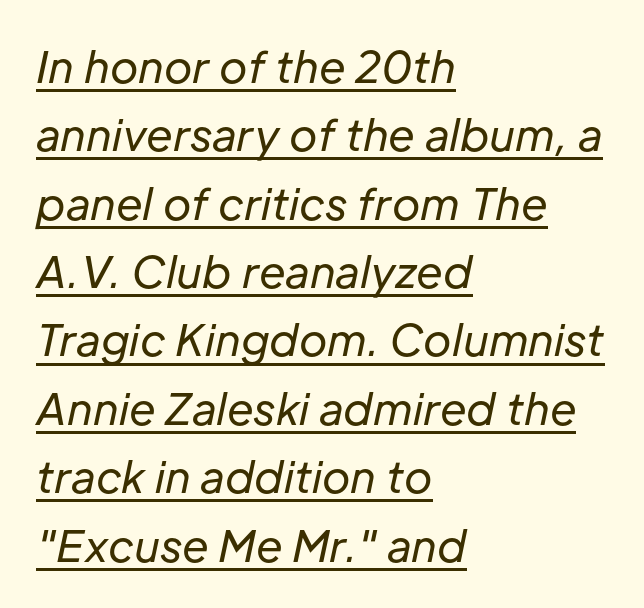
{"italic": "yes", "lean": "right", "slant_degrees": 12, "bold": "no", "weight": "regular", "width": "normal", "stroke_contrast": "low", "x_height": "medium", "monospaced": "no", "underline": "yes", "align": "left", "line_spacing": "normal", "line_spacing_ratio": 1.59, "letter_spacing": "normal", "letter_spacing_em": 0.0, "glyph_px": 43}
